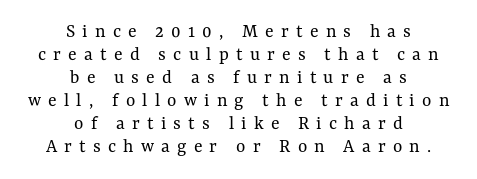
Q: Is the text bold? A: No.
Q: Is the text italic (slanted)? A: No, it is upright.
Q: Is the text underlined? A: No.
Q: How is the paragraph aligned? A: Centered.
Q: Is the spacing between letters normal or unusually wide? A: Unusually wide.
Q: Is the spacing between lines tight, normal or loose? A: Tight.
